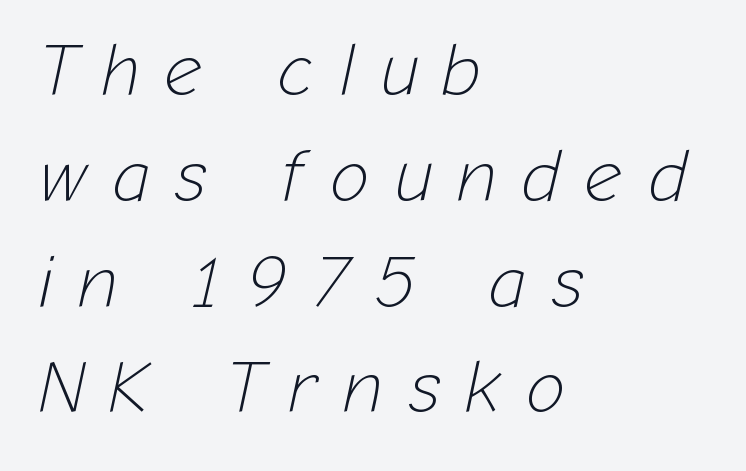
The image shows 74 px light type, italic (leaning right); set left-aligned, normal line spacing (1.43x), unusually wide letter spacing (+0.34 em), not underlined; low stroke contrast and a medium x-height.
